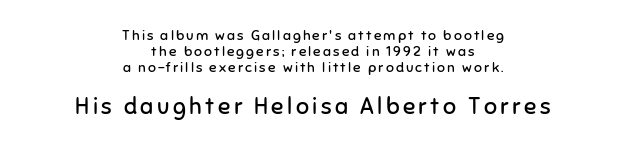
Q: Is the text bold? A: No.
Q: Is the text italic (slanted)? A: No, it is upright.
Q: Is the text underlined? A: No.
Q: How is the paragraph aligned? A: Centered.
Q: Is the spacing between lines tight, normal or loose? A: Tight.
Q: Which block of text is set in a larger size, the first (top) or the second (bottom)? A: The second (bottom) one.
